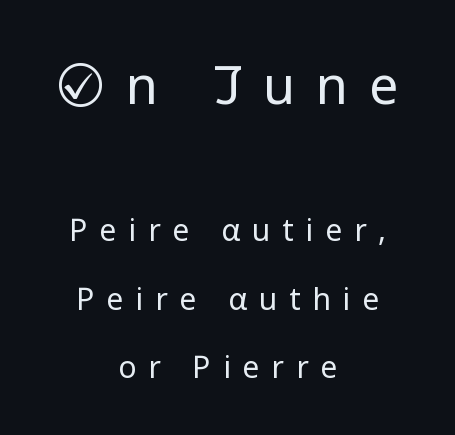
{"serif": "no", "italic": "no", "bold": "no", "weight": "regular", "width": "normal", "stroke_contrast": "low", "x_height": "medium", "monospaced": "no", "underline": "no", "align": "center", "line_spacing": "loose", "line_spacing_ratio": 2.28, "letter_spacing": "wide", "letter_spacing_em": 0.4, "larger_block": "first", "size_ratio": 1.73, "glyph_px": 52}
